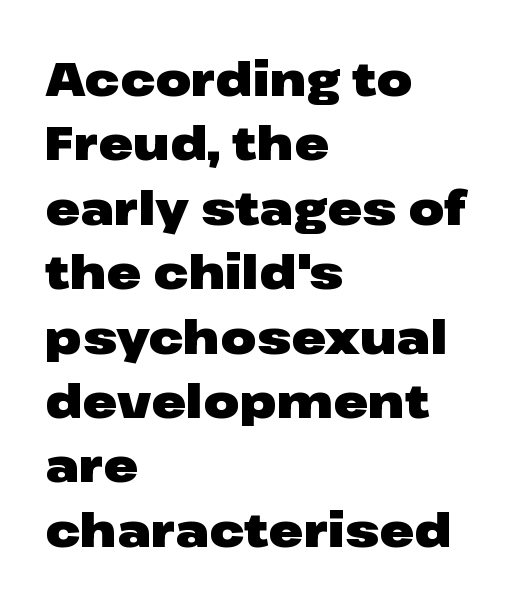
The image shows 47 px heavy, wide sans-serif type, upright; set left-aligned, normal line spacing (1.37x), normal letter spacing, not underlined; low stroke contrast and a medium x-height.
